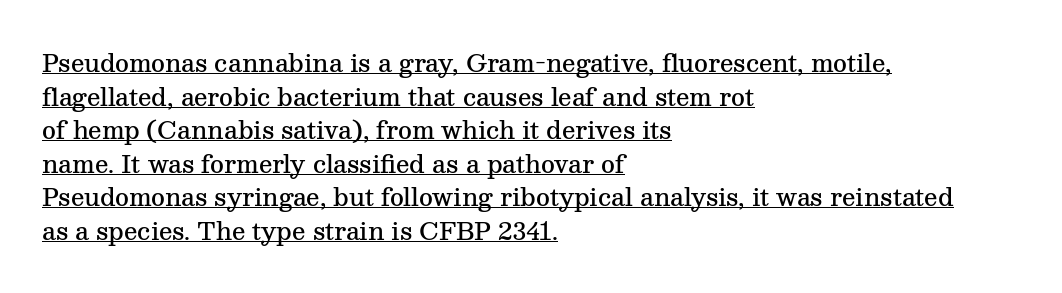
The image shows 24 px text type, upright; set left-aligned, normal line spacing (1.4x), normal letter spacing, underlined.
